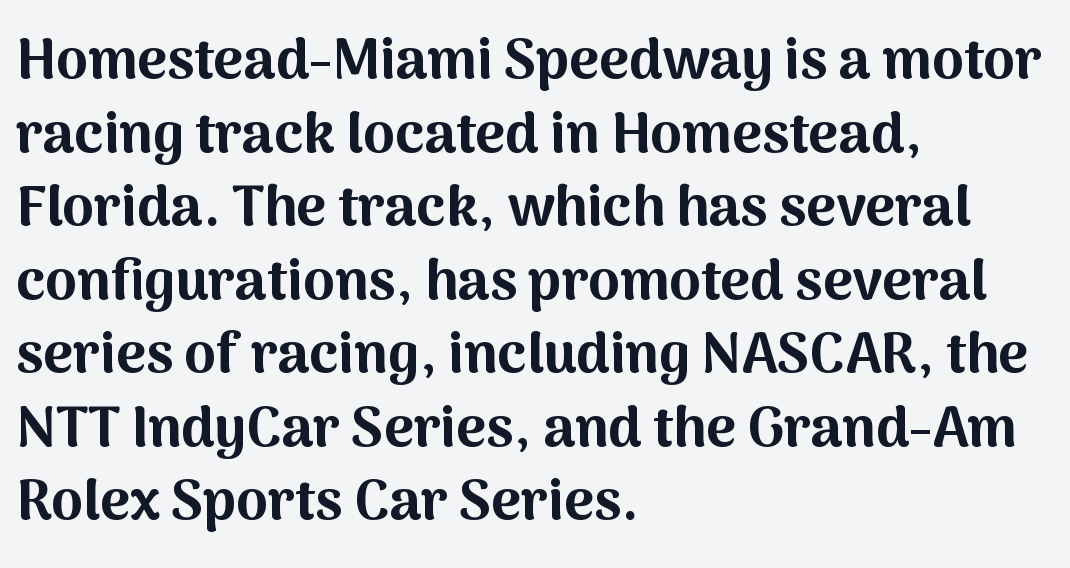
The image shows 57 px bold sans-serif type, upright; set left-aligned, normal line spacing (1.29x), normal letter spacing, not underlined; medium stroke contrast and a medium x-height.
